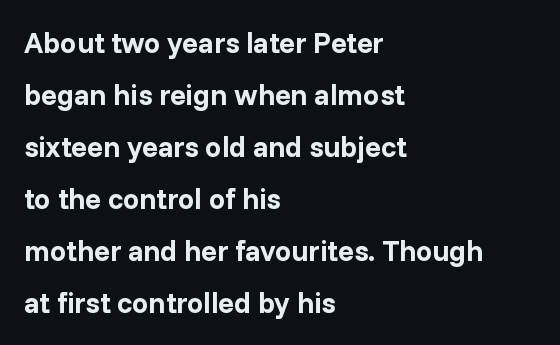
{"serif": "no", "italic": "no", "bold": "yes", "weight": "bold", "width": "normal", "stroke_contrast": "low", "x_height": "medium", "monospaced": "no", "underline": "no", "align": "left", "line_spacing_ratio": 1.79, "letter_spacing": "normal", "letter_spacing_em": 0.0, "glyph_px": 29}
